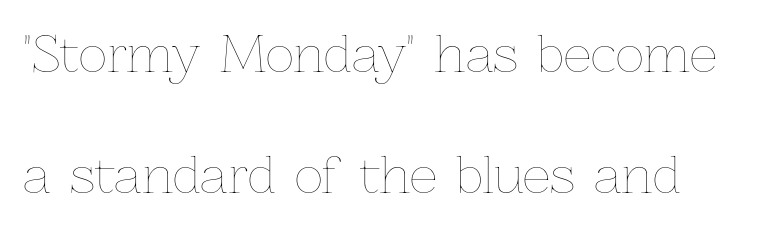
A typesetter would call this zero additional tracking. The designer dialed line spacing up above the default. The letters advance in unequal steps, a hallmark of proportional type. Alignment: flush left. The typography opts for an upright posture over an oblique one. Anything drawn beneath the words? Only blank space.
